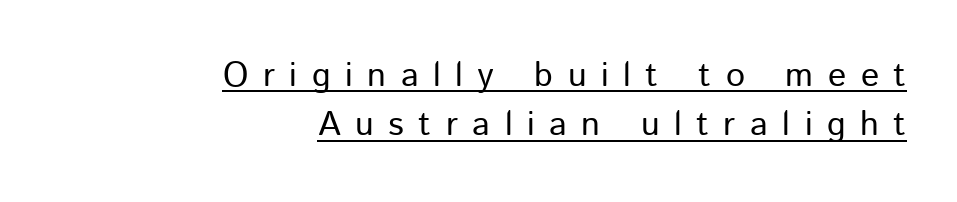
{"serif": "no", "italic": "no", "bold": "no", "weight": "regular", "width": "normal", "stroke_contrast": "low", "x_height": "medium", "monospaced": "no", "underline": "yes", "align": "right", "line_spacing": "normal", "line_spacing_ratio": 1.45, "letter_spacing": "wide", "letter_spacing_em": 0.43, "glyph_px": 34}
